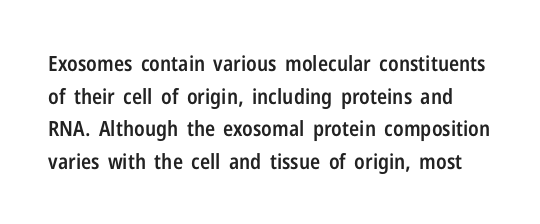
A typesetter would call this leading conventional body-copy spacing. Check the space under the baseline: it is left empty. The characters look somewhat weighty, a semibold short of true bold. The axis of the letterforms is exactly vertical. Observe the ordinary spacing: letters are neighbours, not strangers.
